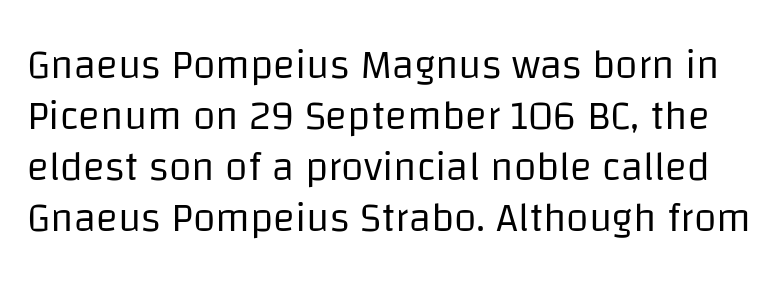
The image shows 41 px regular-weight sans-serif type, upright; set line spacing 1.24x, normal letter spacing, not underlined; low stroke contrast and a large x-height.
